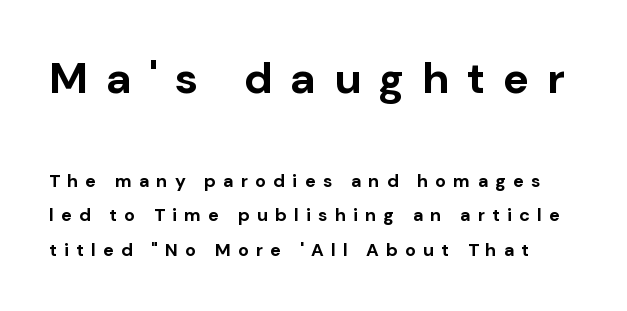
The image shows 44 px bold sans-serif type, upright; set loose line spacing (1.92x), unusually wide letter spacing (+0.4 em), not underlined; the first (top) block is 2.44x larger; low stroke contrast and a medium x-height.
